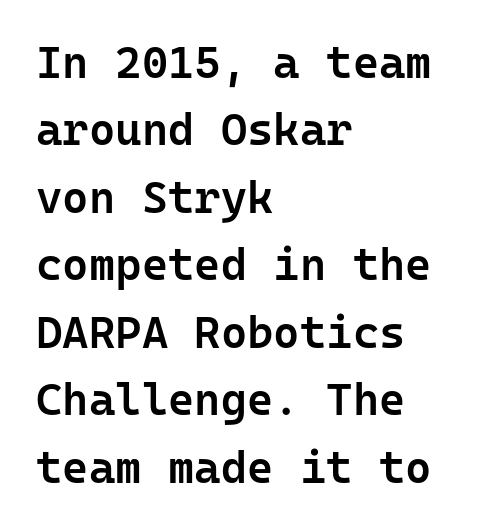
Monospaced: the letters line up in strict vertical columns. The strip under each line holds only bare page. Honestly, the letter spacing is just normal — you wouldn't notice it. Compared with a centered layout, this one pins lines to the left instead. If you drew a line through each stem, it would be perfectly vertical. These lines sit exactly where default settings would place them.
